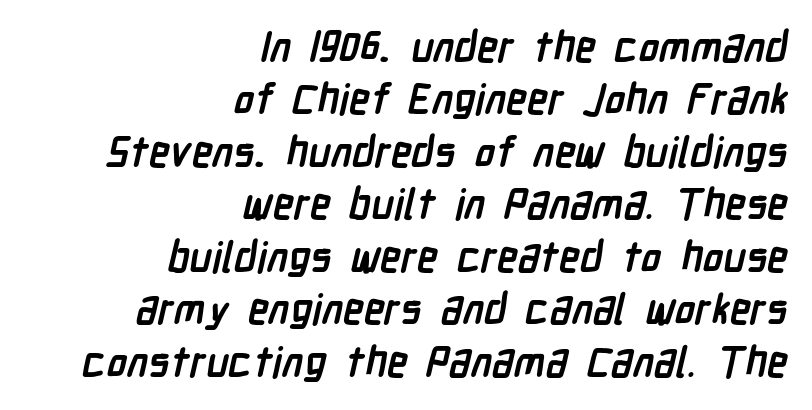
The image shows 42 px semibold, condensed sans-serif type; set right-aligned, normal line spacing (1.25x), normal letter spacing, not underlined; low stroke contrast and a medium x-height.
